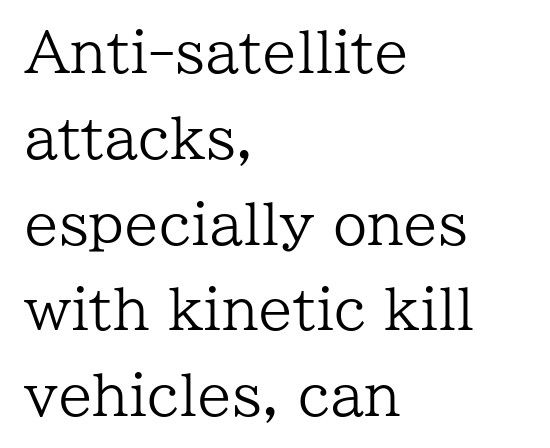
The image shows 55 px regular-weight serif type, upright; set left-aligned, normal line spacing (1.56x), normal letter spacing, not underlined; low stroke contrast and a medium x-height.
